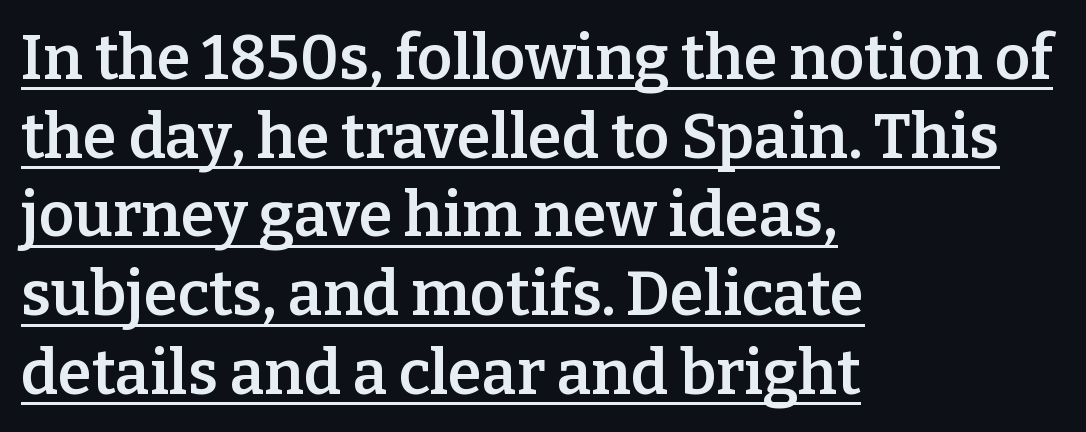
The image shows 62 px semibold serif type, upright; set left-aligned, normal line spacing (1.27x), normal letter spacing, underlined; low stroke contrast and a medium x-height.
